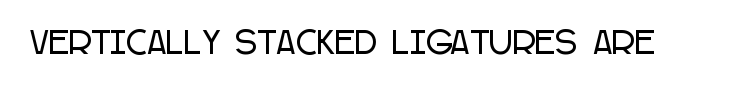
The image shows 30 px condensed sans-serif type, upright; set normal letter spacing, not underlined; low stroke contrast and a large x-height.
